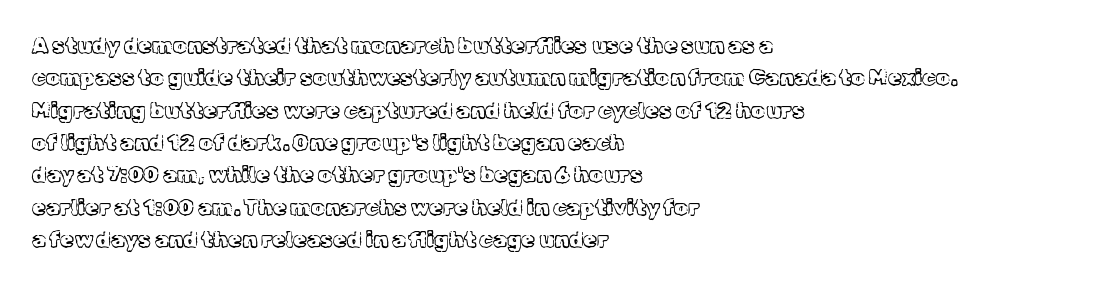
{"italic": "no", "bold": "no", "underline": "no", "align": "left", "line_spacing": "normal", "line_spacing_ratio": 1.47, "letter_spacing": "normal", "letter_spacing_em": 0.0, "glyph_px": 22}
